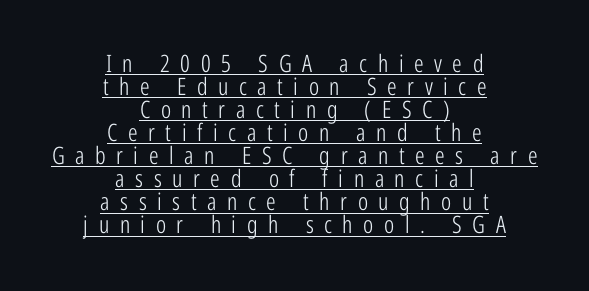
Q: Is the text bold? A: No.
Q: Is the text italic (slanted)? A: No, it is upright.
Q: Is the text underlined? A: Yes.
Q: How is the paragraph aligned? A: Centered.
Q: Is the spacing between letters normal or unusually wide? A: Unusually wide.
Q: Is the spacing between lines tight, normal or loose? A: Tight.
